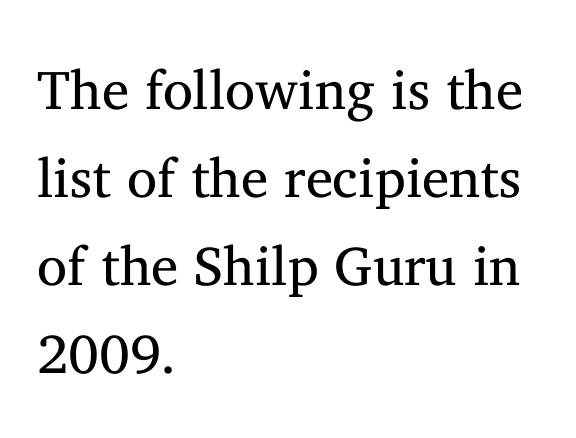
The specimen omits any rule beneath the text block's lines. The letters carry serifs — small finishing strokes at the ends of their stems. Is this a fixed-width face? No — the glyphs have proportional, varying widths. Counters stay open thanks to moderate or lighter strokes. Layout note: lines flush left.
